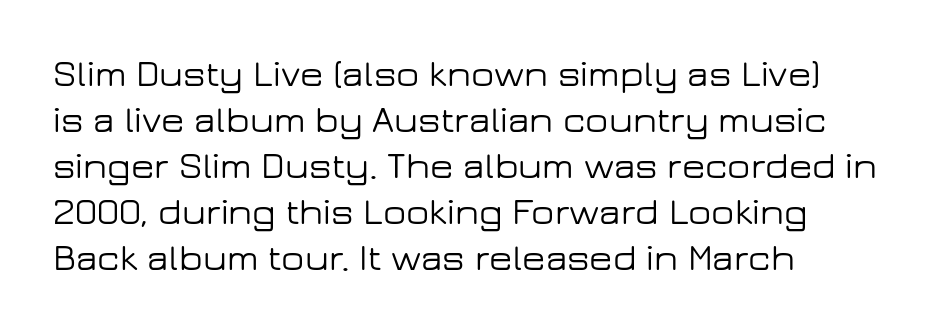
{"serif": "no", "italic": "no", "width": "wide", "stroke_contrast": "low", "x_height": "medium", "monospaced": "no", "underline": "no", "align": "left", "line_spacing_ratio": 1.21, "letter_spacing": "normal", "letter_spacing_em": 0.0, "glyph_px": 38}
